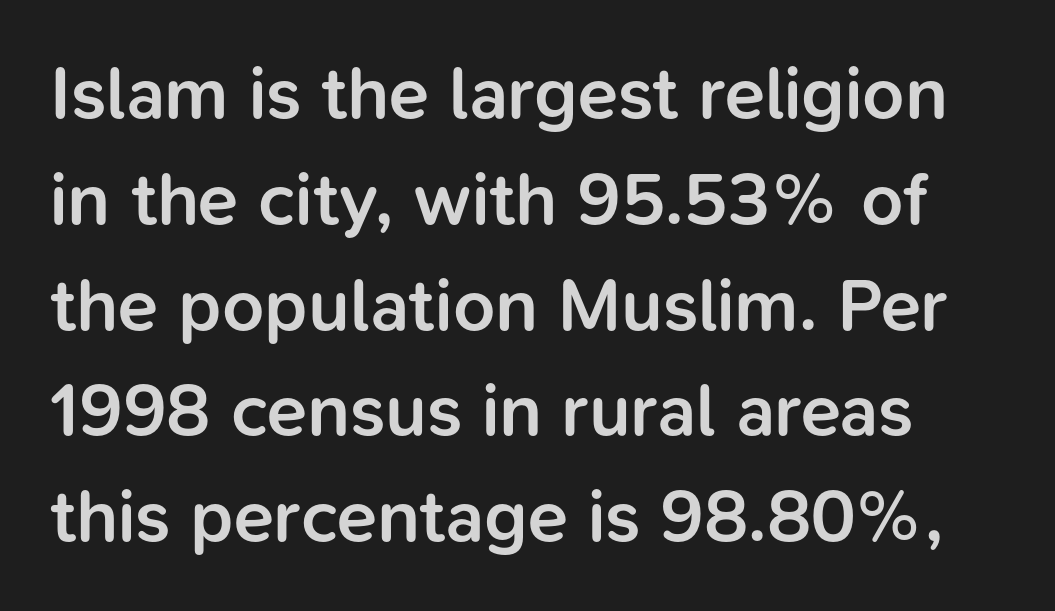
The image shows 74 px semibold sans-serif type, upright; set normal line spacing (1.43x), normal letter spacing, not underlined; low stroke contrast and a medium x-height.
